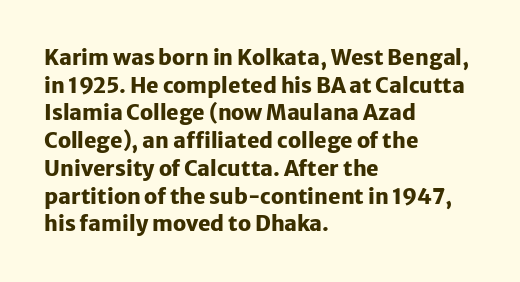
{"italic": "no", "bold": "yes", "underline": "no", "align": "left", "line_spacing": "normal", "line_spacing_ratio": 1.32, "letter_spacing": "normal", "letter_spacing_em": 0.0, "glyph_px": 21}
